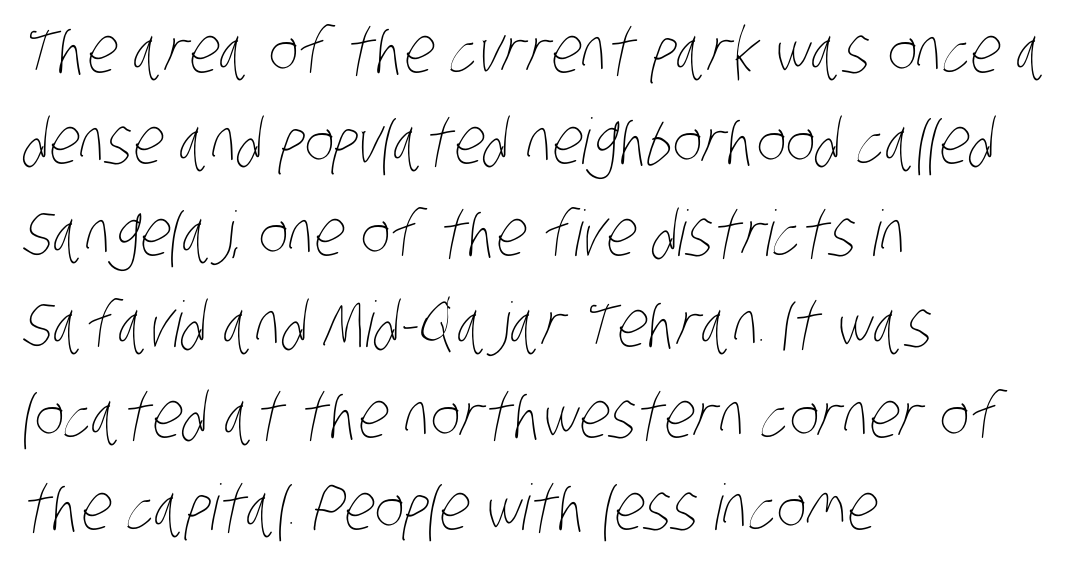
The image shows 63 px thin, condensed type; set left-aligned, normal line spacing (1.45x), normal letter spacing, not underlined; low stroke contrast and a large x-height.
